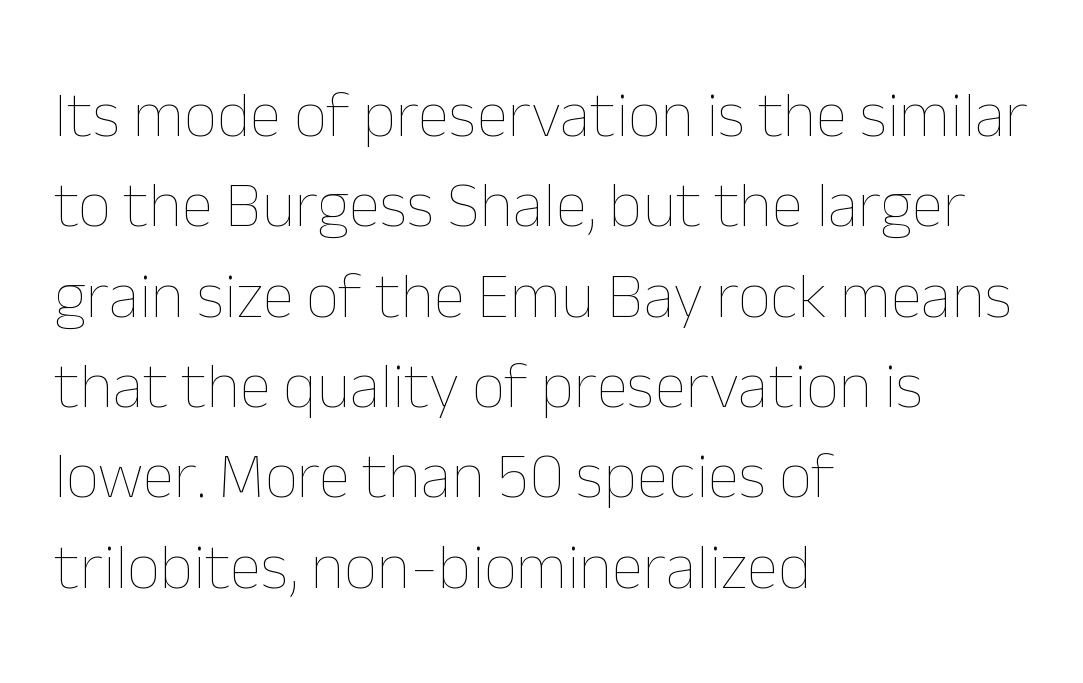
The image shows 65 px thin type, upright; set left-aligned, normal line spacing (1.39x), normal letter spacing, not underlined; low stroke contrast and a medium x-height.
